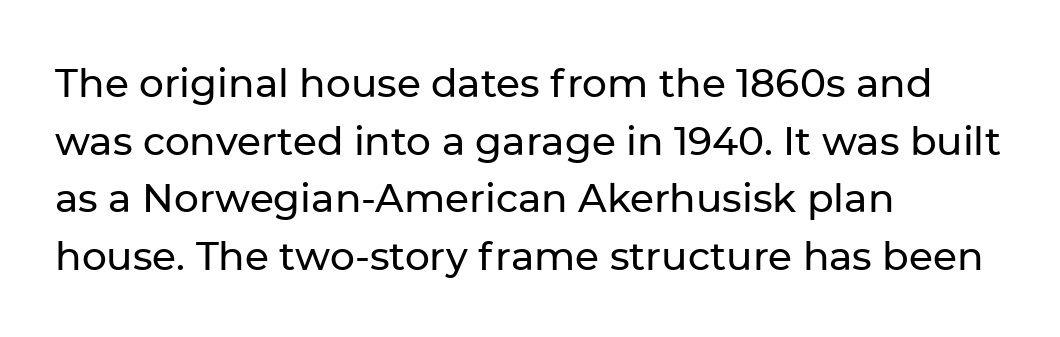
Glyph-to-glyph distance matches everyday printed text. Upright lettering throughout. Vertically, the passage feels balanced, rows spaced as you'd expect. Quick note: underline off. These lines are rendered in a variable-pitch font.
